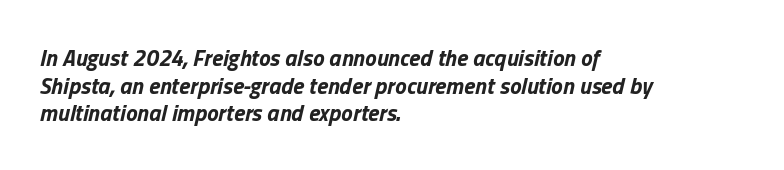
The image shows 23 px bold type, italic (leaning right); set left-aligned, line spacing 1.2x, normal letter spacing, not underlined.
